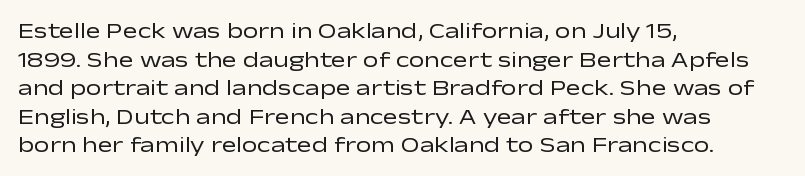
Check the space under the baseline: it is left empty. Characters follow at the spacing the type designer built in. These glyphs show unthickened strokes, regular width or finer. This is the regular roman posture of the typeface. A typesetter would call this leading conventional body-copy spacing. The compositor pushed each line to the left boundary.
